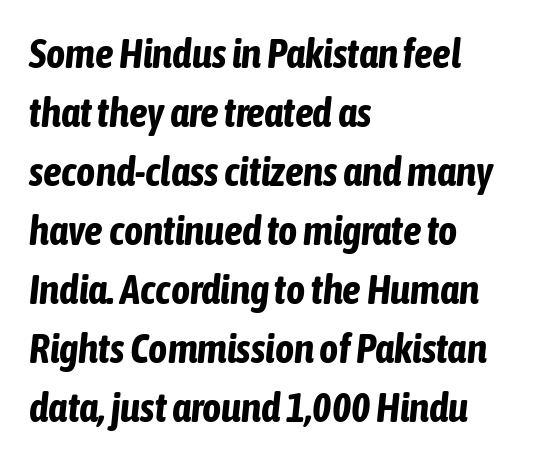
The image shows 41 px bold, condensed type, italic (leaning right); set left-aligned, normal line spacing (1.44x), normal letter spacing, not underlined; low stroke contrast and a medium x-height.
